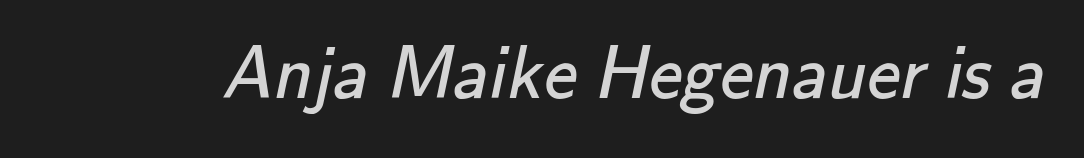
The image shows 75 px regular-weight sans-serif type; set normal letter spacing, not underlined; low stroke contrast and a small x-height.
